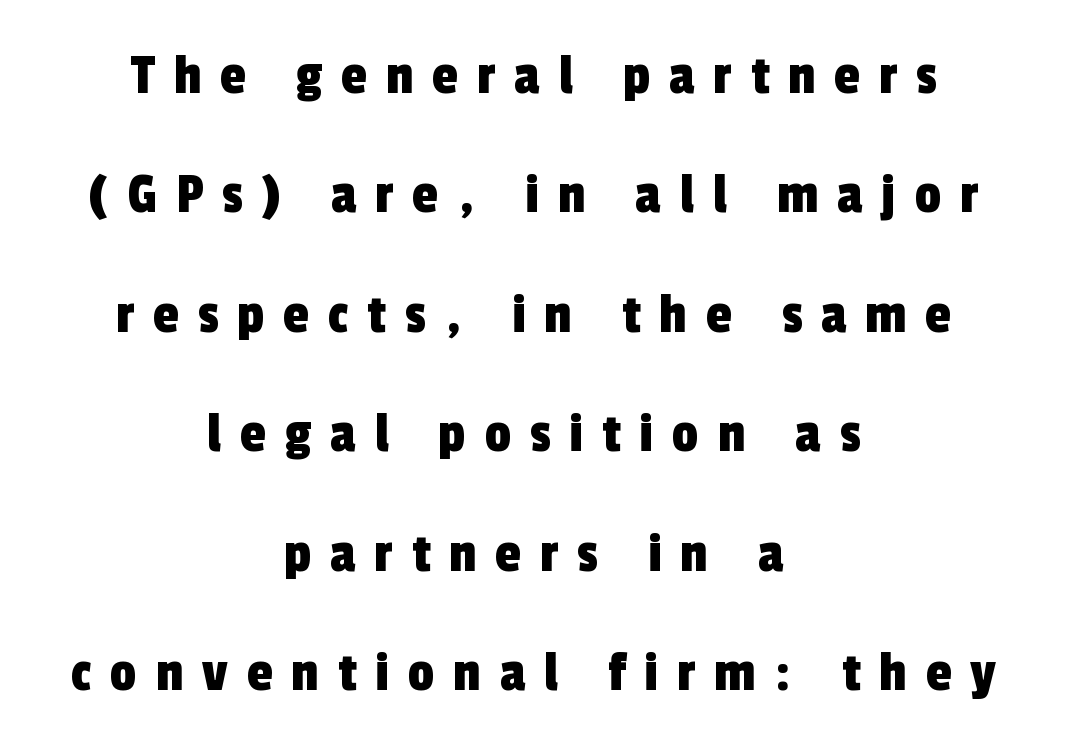
{"serif": "no", "width": "condensed", "x_height": "medium", "monospaced": "no", "underline": "no", "align": "center", "line_spacing": "loose", "line_spacing_ratio": 2.06, "letter_spacing": "wide", "letter_spacing_em": 0.33, "glyph_px": 58}
